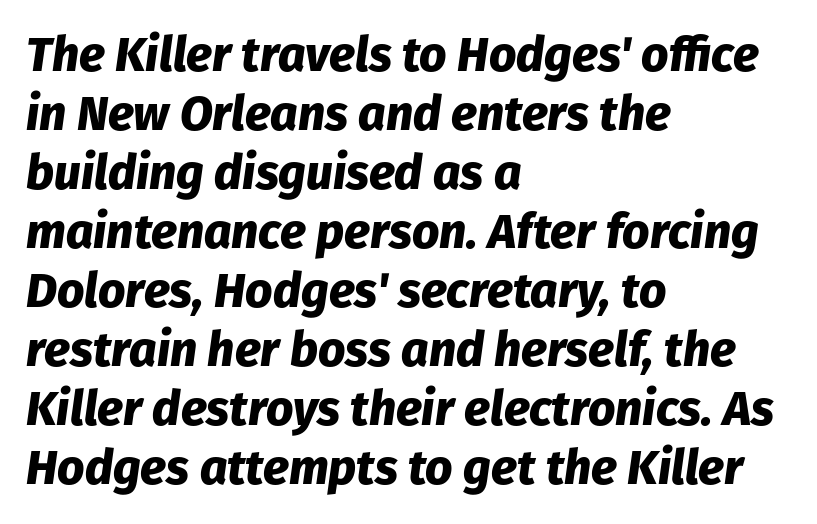
Check the space under the baseline: it is left empty. The rendering uses natural spacing where letterforms have individual widths. Which margin do the lines hug? The left one — the right edge is uneven. You can tell it's italic because the verticals aren't actually vertical.
